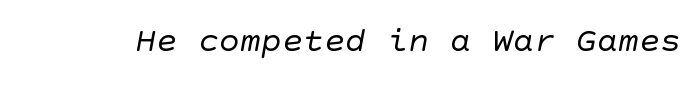
Q: Is the text bold? A: No.
Q: Is the typeface a serif or a sans-serif typeface? A: Sans-serif.
Q: Is the text underlined? A: No.
Q: Is the spacing between letters normal or unusually wide? A: Normal.
Q: Width (condensed, normal, or wide)? A: Normal.
Q: Stroke contrast? A: Low.
Q: x-height? A: Large.
